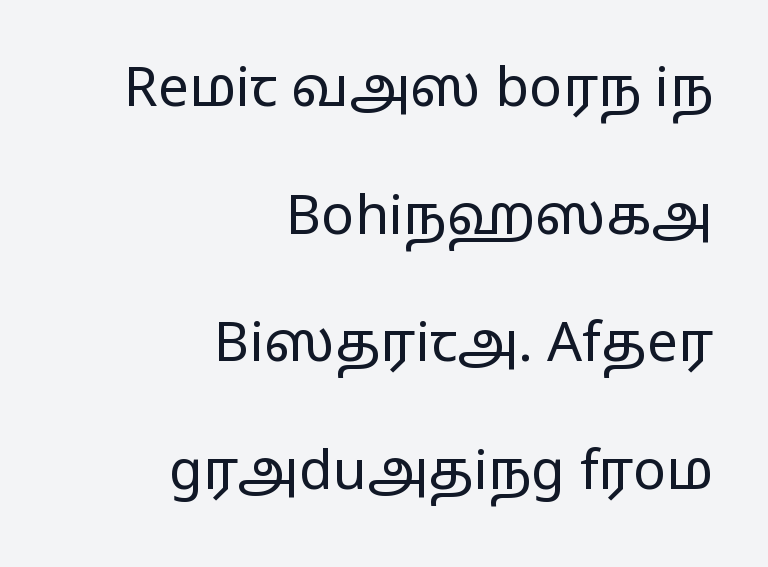
{"serif": "no", "italic": "no", "bold": "no", "weight": "regular", "width": "wide", "stroke_contrast": "low", "x_height": "medium", "monospaced": "no", "underline": "no", "align": "right", "line_spacing": "loose", "line_spacing_ratio": 2.32, "letter_spacing": "normal", "letter_spacing_em": 0.0, "glyph_px": 55}
